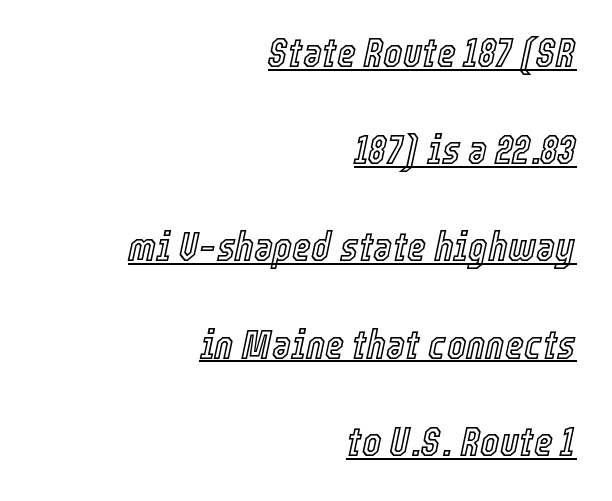
Q: Is the text italic (slanted)? A: Yes, it leans right by about 12 degrees.
Q: Is the text underlined? A: Yes.
Q: How is the paragraph aligned? A: Right-aligned.
Q: Is the spacing between letters normal or unusually wide? A: Normal.
Q: Is the spacing between lines tight, normal or loose? A: Loose.
Q: Width (condensed, normal, or wide)? A: Condensed.
Q: x-height? A: Medium.
Q: Monospaced? A: No.
